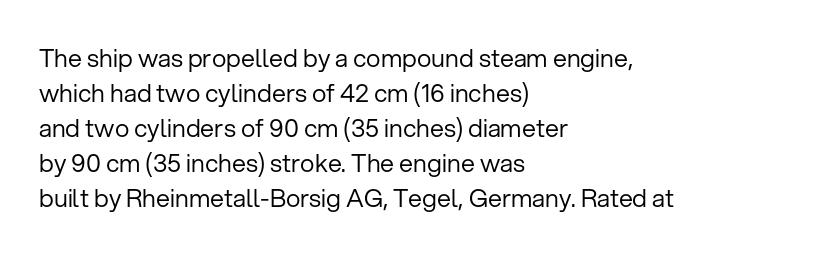
The image shows 25 px text type, upright; set left-aligned, normal line spacing (1.4x), normal letter spacing, not underlined.
